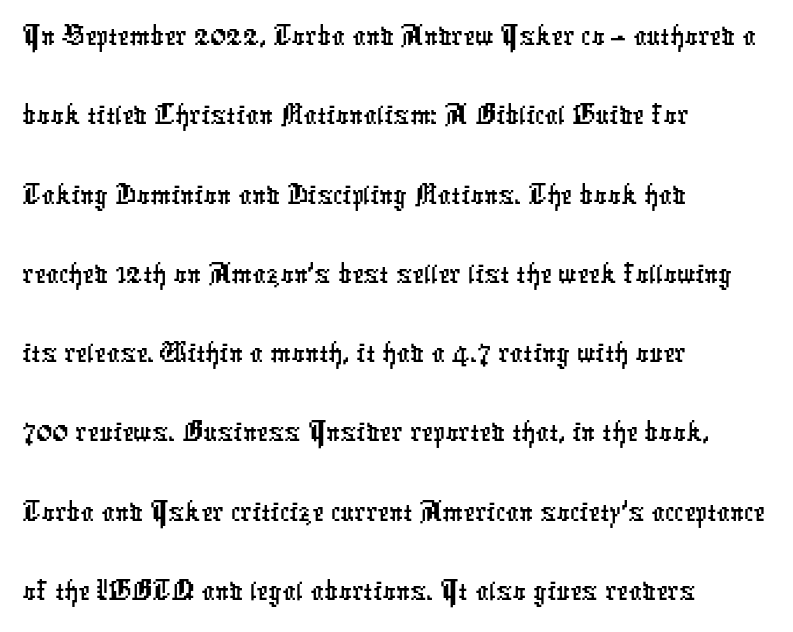
The passage shown is typed in a proportional face where columns would drift. Characters follow at the spacing the type designer built in. The type family on display is of the sans-serif kind. Does the copy run flush right? No — it runs flush left. Beneath every word, the page is bare.
